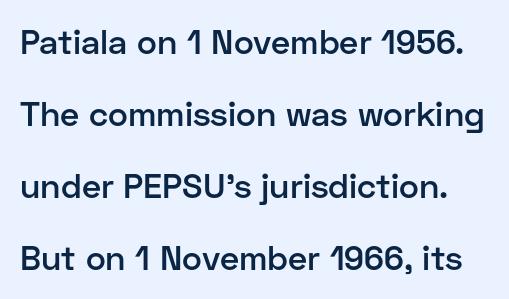
{"serif": "no", "italic": "no", "bold": "semi", "weight": "semibold", "width": "normal", "stroke_contrast": "low", "x_height": "medium", "monospaced": "no", "underline": "no", "line_spacing": "loose", "line_spacing_ratio": 2.12, "letter_spacing": "normal", "letter_spacing_em": 0.0, "glyph_px": 34}
